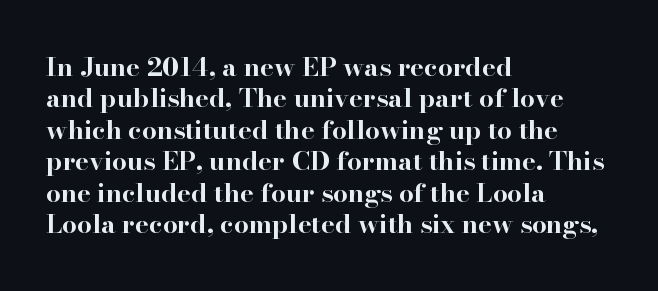
Q: Is the text bold? A: Yes.
Q: Is the text italic (slanted)? A: No, it is upright.
Q: Is the text underlined? A: No.
Q: How is the paragraph aligned? A: Left-aligned.
Q: Is the spacing between letters normal or unusually wide? A: Normal.
